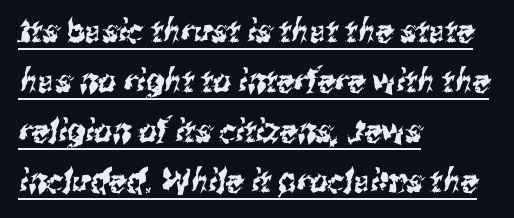
The image shows 32 px condensed sans-serif type; set left-aligned, normal line spacing (1.56x), normal letter spacing, underlined; medium stroke contrast and a medium x-height.
